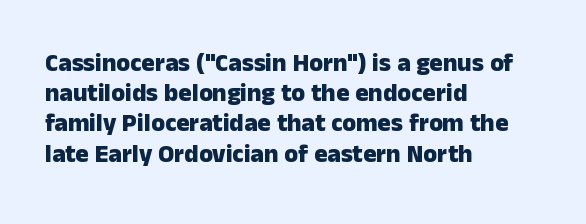
The image shows 25 px bold type, upright; set left-aligned, line spacing 1.21x, normal letter spacing, not underlined.
